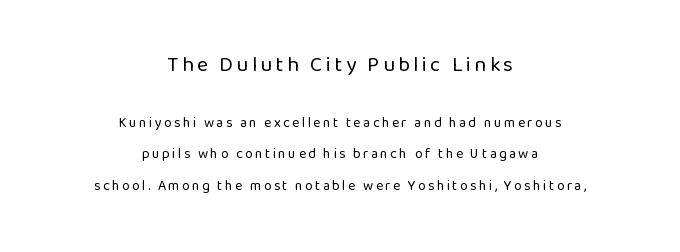
The image shows 21 px text type, upright; set centered, loose line spacing (2.24x), not underlined; the first (top) block is 1.5x larger.
